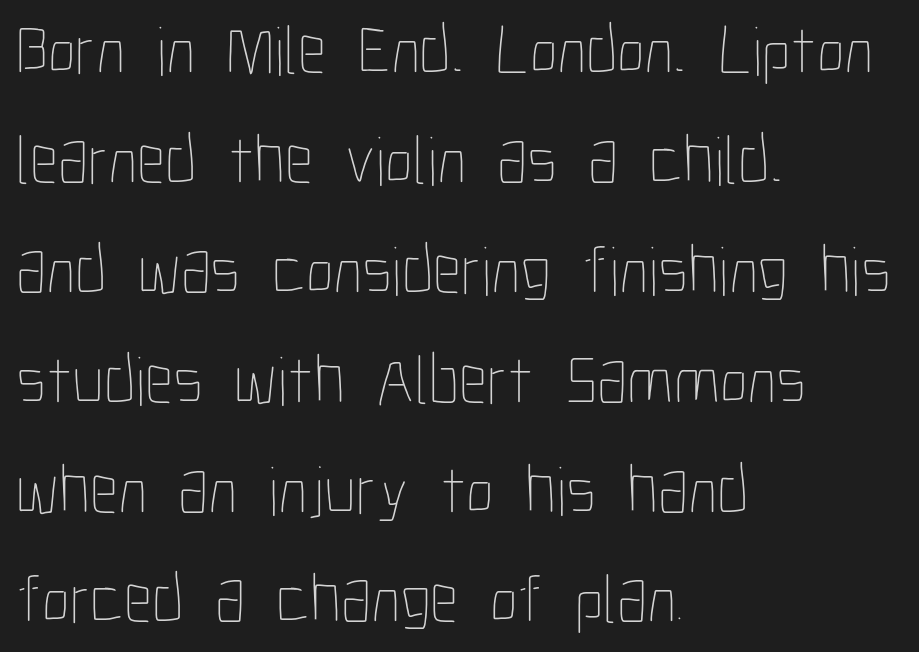
The image shows 70 px thin, condensed type, upright; set left-aligned, normal line spacing (1.57x), normal letter spacing, not underlined; low stroke contrast and a medium x-height.
